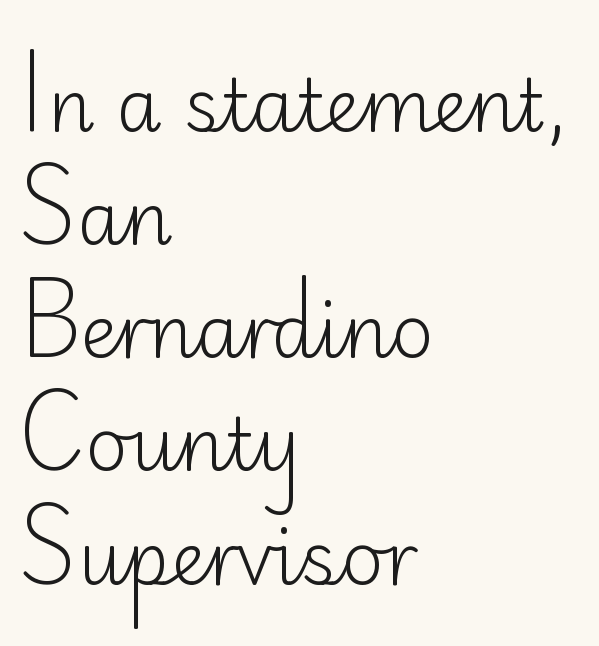
No extra ink here — the face is not bold. These lines are set flush left with a ragged right edge. Ascenders rise straight up at ninety degrees. The tracking reads as untouched default to a designer's eye. Normally led — the rows are evenly, conventionally spaced. The gap between lines stays unmarked.
